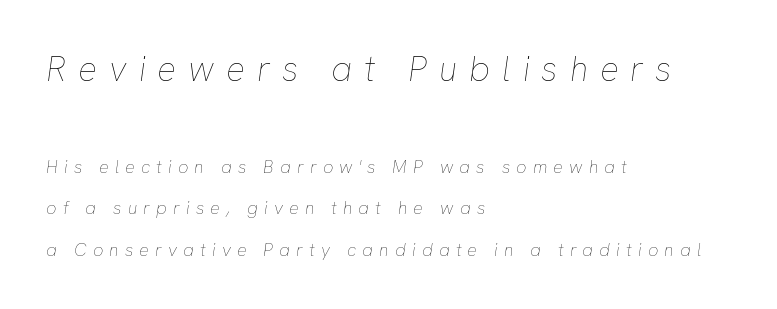
The letters are slanted; this is an italic face. Stem width sits at or under what a default text font uses. These lines are rendered in a variable-pitch font. These two chunks differ in scale, with the top chunk taking the larger measure.
